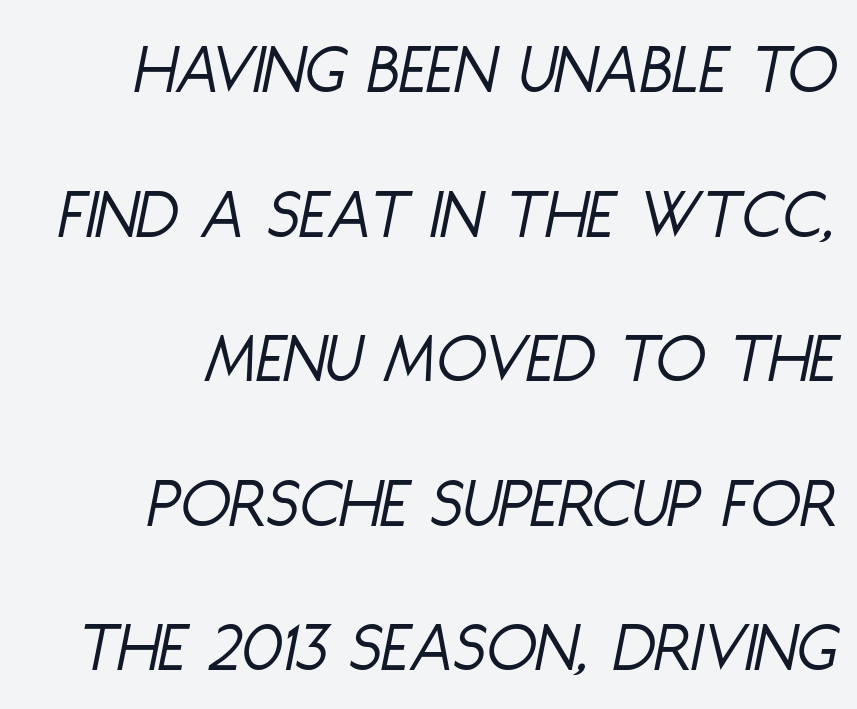
{"italic": "yes", "lean": "right", "slant_degrees": 11, "bold": "no", "weight": "light", "width": "condensed", "stroke_contrast": "low", "x_height": "large", "monospaced": "no", "underline": "no", "align": "right", "line_spacing": "loose", "line_spacing_ratio": 1.98, "letter_spacing": "normal", "letter_spacing_em": 0.0, "glyph_px": 73}
